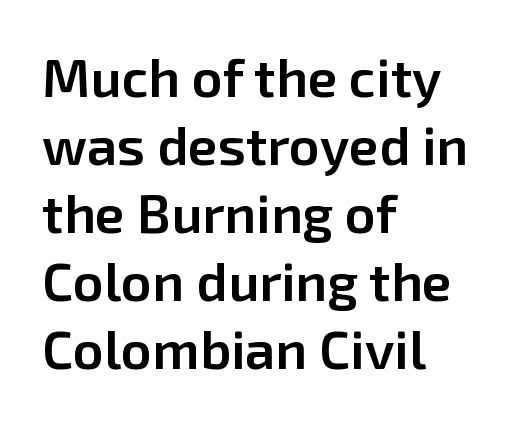
The image shows 54 px semibold sans-serif type, upright; set left-aligned, normal line spacing (1.26x), normal letter spacing, not underlined; low stroke contrast and a medium x-height.
